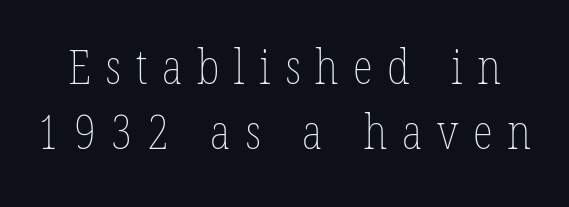
{"italic": "no", "bold": "no", "weight": "thin", "width": "condensed", "stroke_contrast": "low", "x_height": "medium", "monospaced": "no", "underline": "no", "line_spacing": "normal", "line_spacing_ratio": 1.39, "letter_spacing": "wide", "letter_spacing_em": 0.31, "glyph_px": 47}
